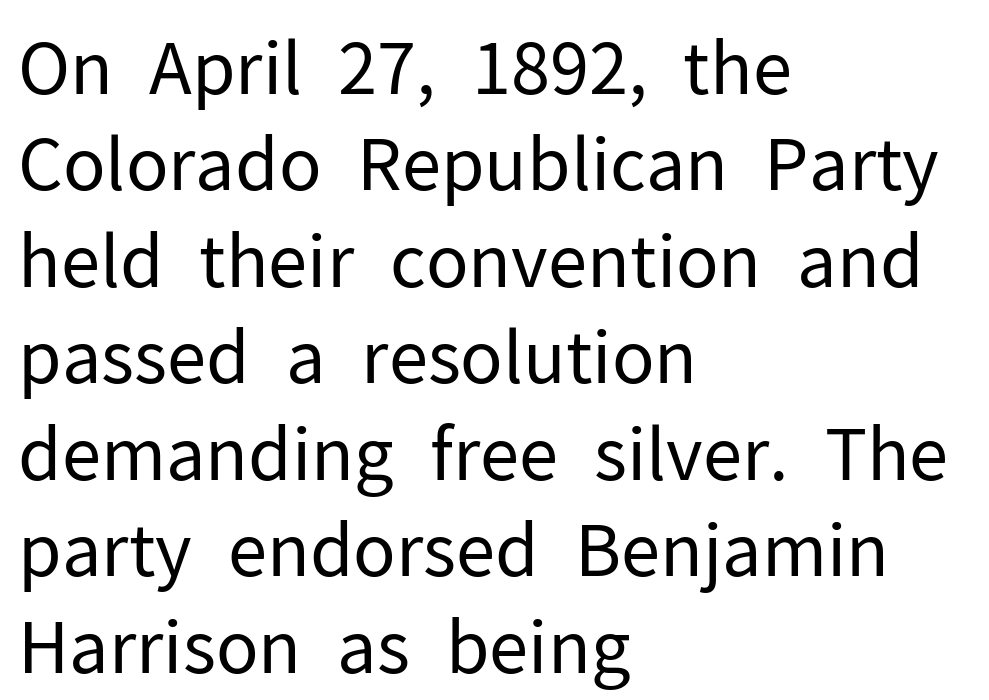
The leading is moderate, giving the passage an even texture. Here the glyphs are tracked normally, forming tight word shapes. A typesetter would mark this as roman, not italic. The strip under each line holds only bare page. This sample has the flowing, uneven cadence of proportional lettering. Each stroke keeps to a modest, everyday thickness or less.
